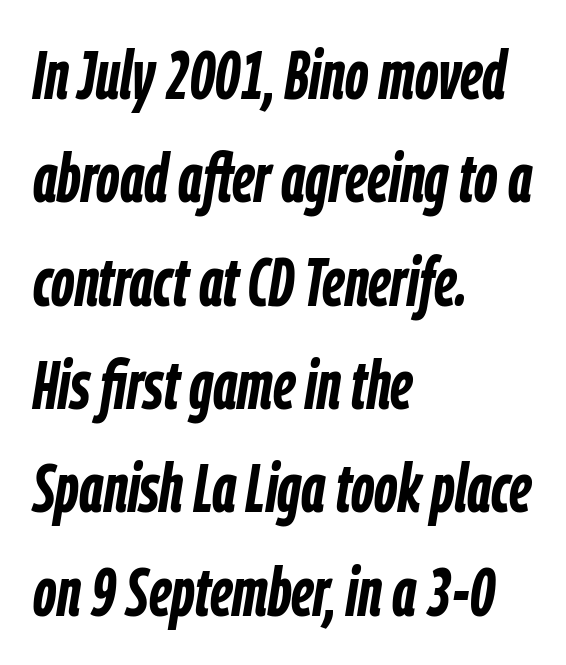
Each word holds together tightly as a unit, with standard inter-letter gaps. A typesetter would call this proportional, since set widths differ per character. The strokes are fattened all the way to bold. The compositor pushed each line to the left boundary. The rendering applies a slant to the glyphs. Any mark beneath the type? The region is blank.
